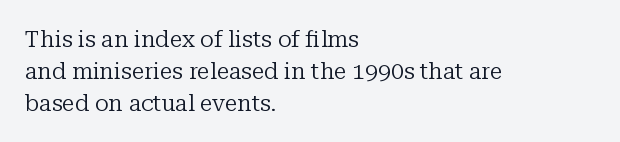
The image shows 23 px text type, upright; set left-aligned, normal line spacing (1.39x), normal letter spacing, not underlined.
